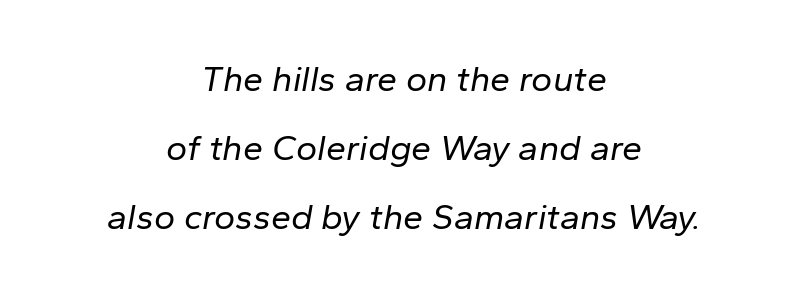
Q: Is the text bold? A: No.
Q: Is the text italic (slanted)? A: Yes, it leans right by about 10 degrees.
Q: Is the text underlined? A: No.
Q: How is the paragraph aligned? A: Centered.
Q: Is the spacing between letters normal or unusually wide? A: Normal.
Q: Is the spacing between lines tight, normal or loose? A: Loose.
Q: Width (condensed, normal, or wide)? A: Normal.
Q: Stroke contrast? A: Low.
Q: x-height? A: Medium.
Q: Monospaced? A: No.
